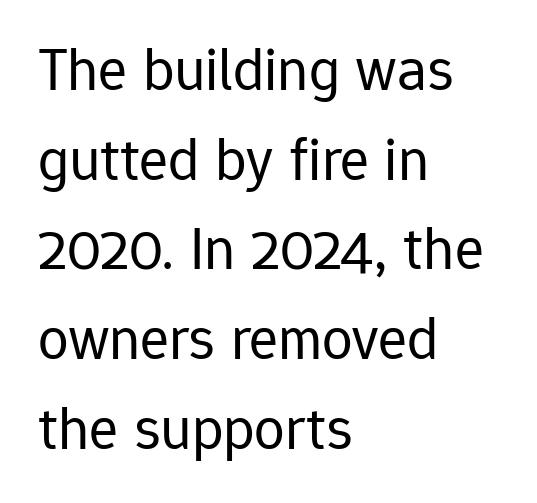
{"serif": "no", "italic": "no", "bold": "no", "weight": "regular", "width": "normal", "stroke_contrast": "low", "x_height": "medium", "monospaced": "no", "underline": "no", "align": "left", "line_spacing": "normal", "line_spacing_ratio": 1.47, "letter_spacing": "normal", "letter_spacing_em": 0.0, "glyph_px": 61}
